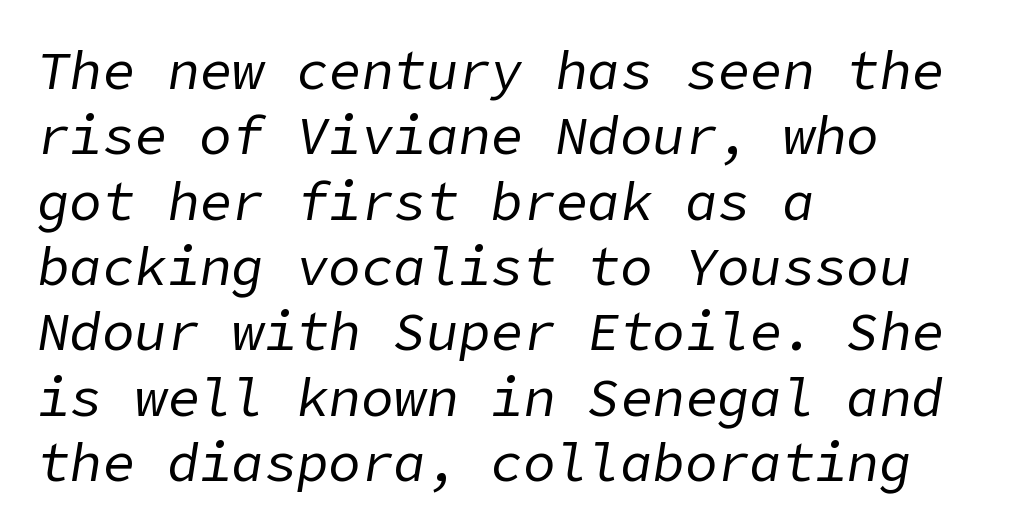
The image shows 54 px regular-weight type, italic (leaning right); set left-aligned, line spacing 1.21x, normal letter spacing, not underlined; low stroke contrast and a medium x-height.
